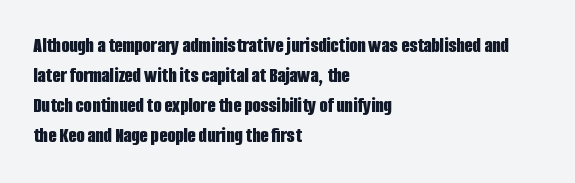
The image shows 21 px bold type, upright; set left-aligned, normal line spacing (1.43x), normal letter spacing, not underlined.
